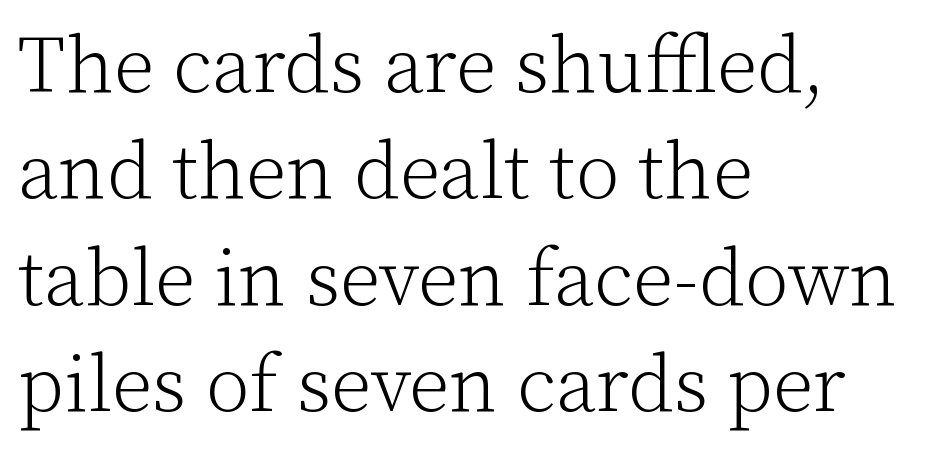
{"serif": "yes", "italic": "no", "bold": "no", "weight": "light", "width": "normal", "stroke_contrast": "low", "x_height": "medium", "monospaced": "no", "underline": "no", "align": "left", "line_spacing": "normal", "line_spacing_ratio": 1.33, "letter_spacing": "normal", "letter_spacing_em": 0.0, "glyph_px": 80}
